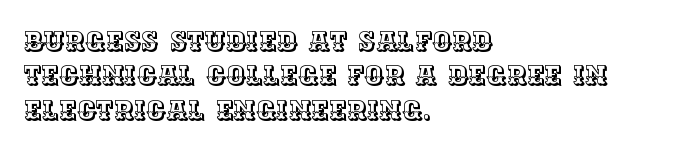
Do the letters lean? They stand straight. Lines of text with bare space underneath. The passage shown stacks its lines at a standard gap. Casual observation: everything's shoved over to the left.
